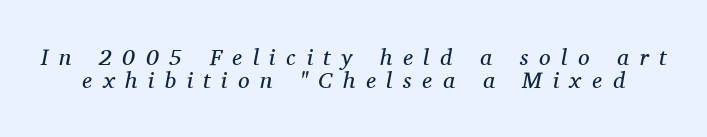
The image shows 23 px text type, italic (leaning right); set tight line spacing (1.02x), unusually wide letter spacing (+0.46 em), not underlined.
